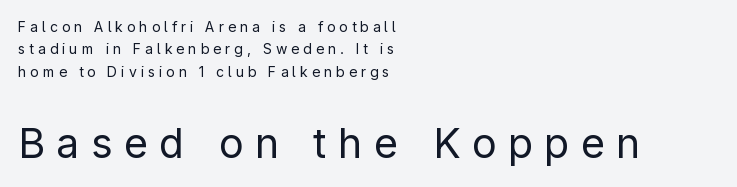
{"serif": "no", "italic": "no", "bold": "no", "weight": "regular", "width": "normal", "stroke_contrast": "low", "x_height": "medium", "monospaced": "no", "underline": "no", "align": "left", "line_spacing": "normal", "line_spacing_ratio": 1.6, "letter_spacing": "wide", "letter_spacing_em": 0.28, "larger_block": "second", "size_ratio": 2.93, "glyph_px": 41}
